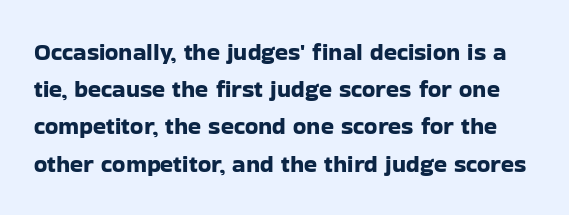
{"italic": "no", "underline": "no", "line_spacing": "normal", "line_spacing_ratio": 1.55, "letter_spacing": "normal", "letter_spacing_em": 0.0, "glyph_px": 24}
